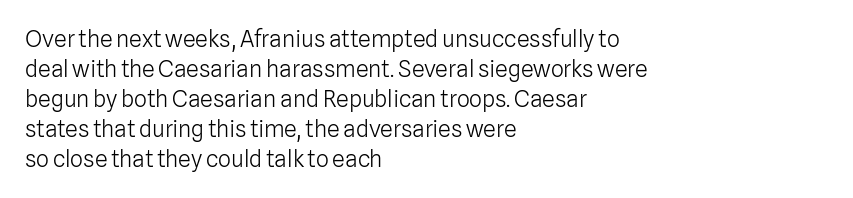
Q: Is the text bold? A: No.
Q: Is the text italic (slanted)? A: No, it is upright.
Q: Is the text underlined? A: No.
Q: How is the paragraph aligned? A: Left-aligned.
Q: Is the spacing between letters normal or unusually wide? A: Normal.
Q: Is the spacing between lines tight, normal or loose? A: Normal.
